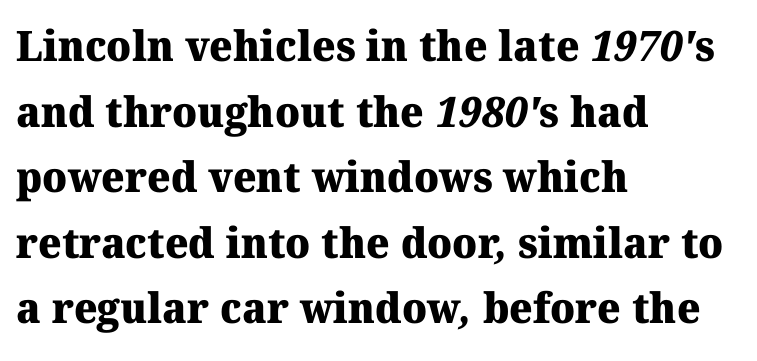
The image shows 42 px heavy serif type; set left-aligned, normal line spacing (1.56x), normal letter spacing, not underlined; medium stroke contrast and a medium x-height.
